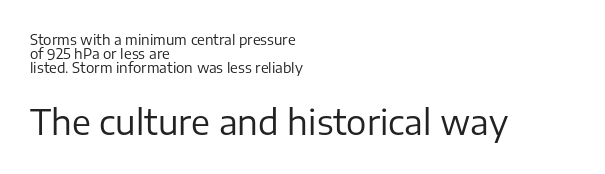
{"serif": "no", "italic": "no", "bold": "no", "weight": "regular", "width": "normal", "stroke_contrast": "low", "x_height": "medium", "monospaced": "no", "underline": "no", "align": "left", "line_spacing": "tight", "line_spacing_ratio": 1.0, "letter_spacing": "normal", "letter_spacing_em": 0.0, "larger_block": "second", "size_ratio": 2.43, "glyph_px": 34}
